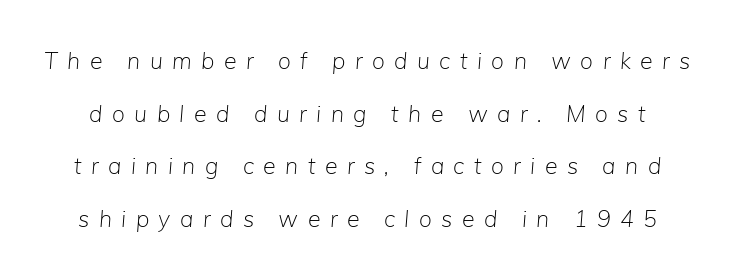
In terms of leading, this rendering errs on the spacious side. Weight: in the light-to-regular range. The zone under the glyphs is completely vacant. Letter spacing: wide. Italic? Definitely — the glyphs are oblique.
